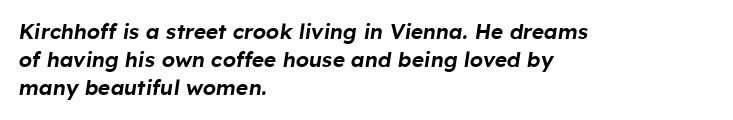
Q: Is the text italic (slanted)? A: Yes, it leans right by about 8 degrees.
Q: Is the text underlined? A: No.
Q: How is the paragraph aligned? A: Left-aligned.
Q: Is the spacing between letters normal or unusually wide? A: Normal.
Q: Is the spacing between lines tight, normal or loose? A: Normal.
